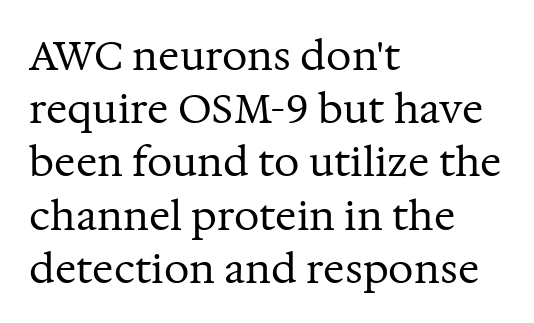
The image shows 40 px regular-weight serif type, upright; set left-aligned, normal line spacing (1.33x), normal letter spacing, not underlined; medium stroke contrast and a medium x-height.
